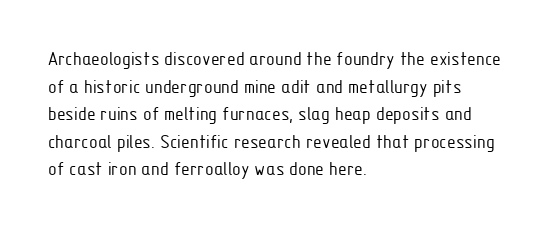
The image shows 20 px text type, upright; set left-aligned, normal line spacing (1.38x), normal letter spacing, not underlined.
